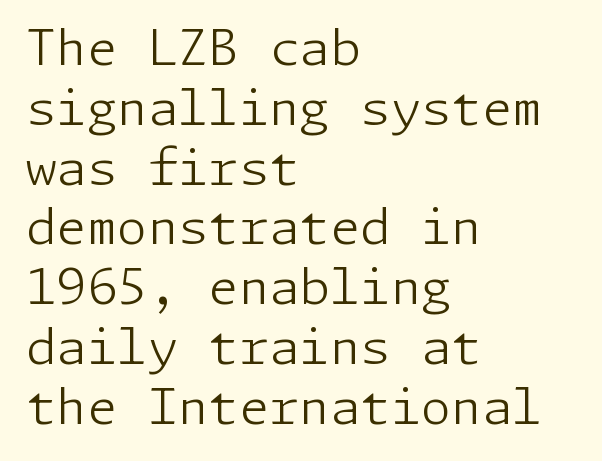
{"serif": "no", "italic": "no", "bold": "no", "weight": "light", "width": "normal", "stroke_contrast": "low", "x_height": "medium", "underline": "no", "align": "left", "line_spacing_ratio": 1.22, "letter_spacing": "normal", "letter_spacing_em": 0.0, "glyph_px": 49}
